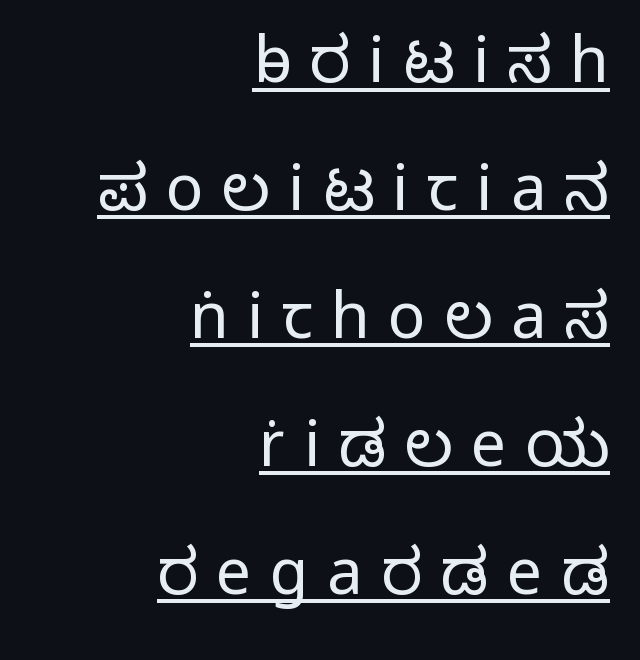
Q: Is the text bold? A: No.
Q: Is the text italic (slanted)? A: No, it is upright.
Q: Is the typeface a serif or a sans-serif typeface? A: Sans-serif.
Q: Is the text underlined? A: Yes.
Q: How is the paragraph aligned? A: Right-aligned.
Q: Is the spacing between letters normal or unusually wide? A: Unusually wide.
Q: Is the spacing between lines tight, normal or loose? A: Loose.
Q: Width (condensed, normal, or wide)? A: Normal.
Q: Stroke contrast? A: Low.
Q: x-height? A: Medium.
Q: Monospaced? A: No.
